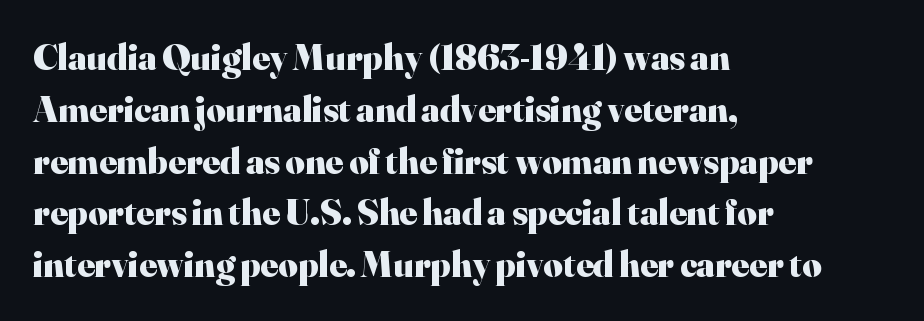
The image shows 37 px heavy serif type, upright; set left-aligned, normal line spacing (1.4x), normal letter spacing, not underlined; high stroke contrast and a small x-height.
